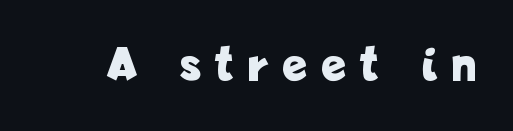
Lines of text with bare space underneath. The letters carry no serifs — their stems end cleanly without finishing strokes. The axis of the letterforms is exactly vertical. Words appear elongated and porous because spacing is wide.
